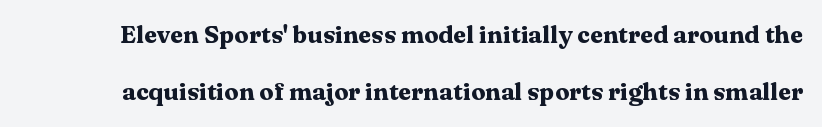
Q: Is the text bold? A: Yes.
Q: Is the text italic (slanted)? A: No, it is upright.
Q: Is the text underlined? A: No.
Q: Is the spacing between letters normal or unusually wide? A: Normal.
Q: Is the spacing between lines tight, normal or loose? A: Loose.
